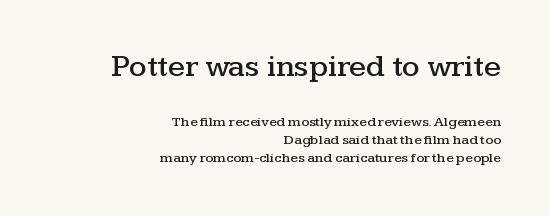
{"serif": "yes", "italic": "no", "width": "wide", "stroke_contrast": "medium", "x_height": "medium", "monospaced": "no", "underline": "no", "align": "right", "line_spacing": "normal", "line_spacing_ratio": 1.3, "letter_spacing": "normal", "letter_spacing_em": 0.0, "larger_block": "first", "size_ratio": 2.21, "glyph_px": 31}
